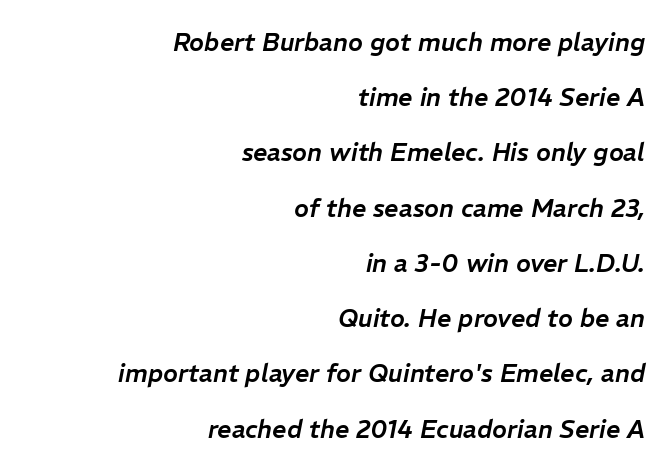
Notice how the passage keeps a crisp vertical edge on the right only. Unmarked baselines from the first word to the last. Slanted lettering throughout. How are the letters spaced? Ordinarily, with no added tracking. Successive baselines arrive slowly, with a big drop between each.
